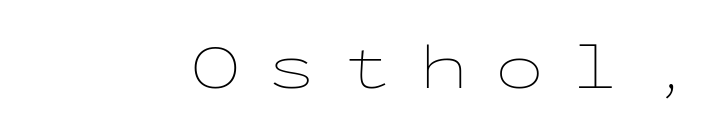
{"italic": "no", "bold": "no", "weight": "thin", "width": "wide", "stroke_contrast": "low", "x_height": "medium", "monospaced": "yes", "underline": "no", "letter_spacing": "wide", "letter_spacing_em": 0.42, "glyph_px": 65}
